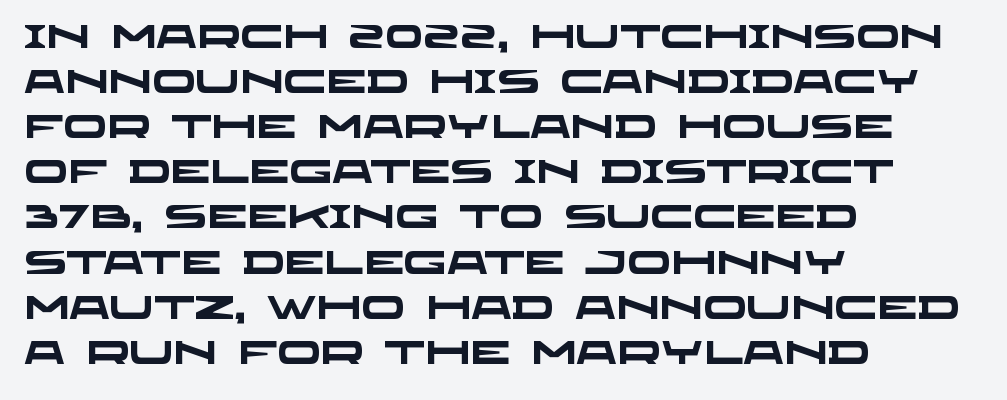
The line-height multiplier appears to be the usual default. Any mark beneath the type? The region is blank. Proportional: the letters do not fall into vertical columns. These lines are composed in type without serifs.
